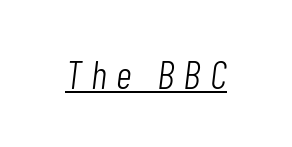
{"italic": "yes", "lean": "right", "slant_degrees": 7, "bold": "no", "weight": "light", "width": "condensed", "stroke_contrast": "low", "x_height": "medium", "monospaced": "no", "underline": "yes", "letter_spacing": "wide", "letter_spacing_em": 0.24, "glyph_px": 39}
